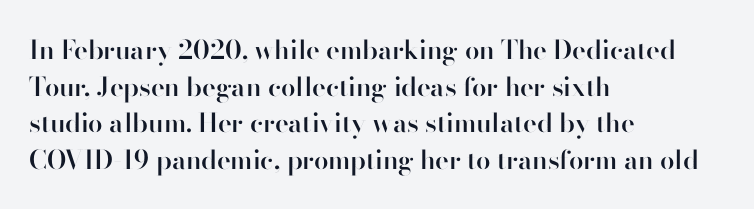
Q: Is the text bold? A: Semi-bold.
Q: Is the text italic (slanted)? A: No, it is upright.
Q: Is the text underlined? A: No.
Q: How is the paragraph aligned? A: Left-aligned.
Q: Is the spacing between letters normal or unusually wide? A: Normal.
Q: Is the spacing between lines tight, normal or loose? A: Normal.
